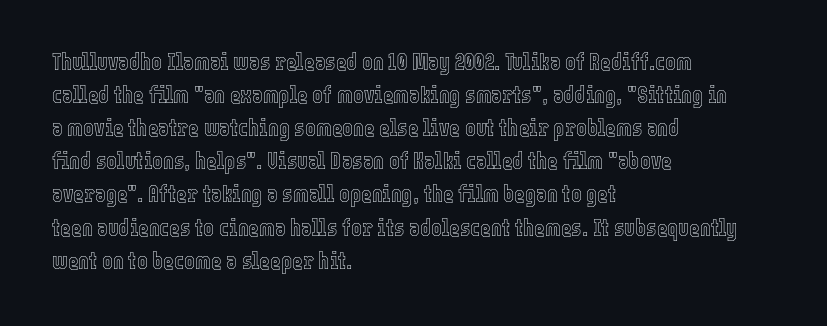
The image shows 23 px text type, upright; set left-aligned, normal line spacing (1.44x), normal letter spacing, not underlined.
